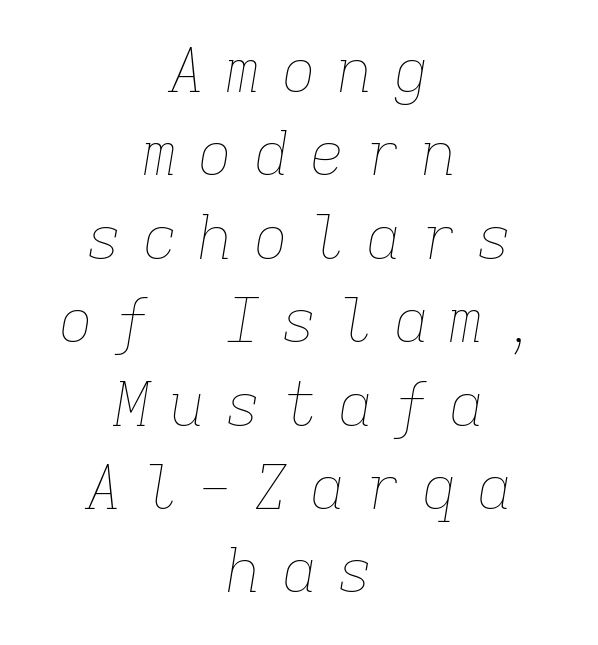
Q: Is the text bold? A: No.
Q: Is the text italic (slanted)? A: Yes, it leans right by about 9 degrees.
Q: Is the text underlined? A: No.
Q: How is the paragraph aligned? A: Centered.
Q: Is the spacing between letters normal or unusually wide? A: Unusually wide.
Q: Is the spacing between lines tight, normal or loose? A: Normal.
Q: Width (condensed, normal, or wide)? A: Normal.
Q: Stroke contrast? A: Low.
Q: x-height? A: Medium.
Q: Monospaced? A: Yes.
